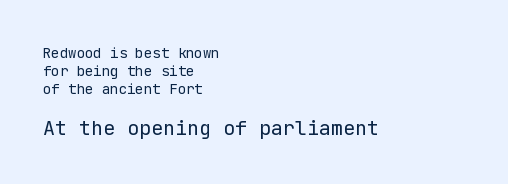
The image shows 20 px text type, upright; set left-aligned, normal line spacing (1.3x), normal letter spacing, not underlined; the second (bottom) block is 1.43x larger.
